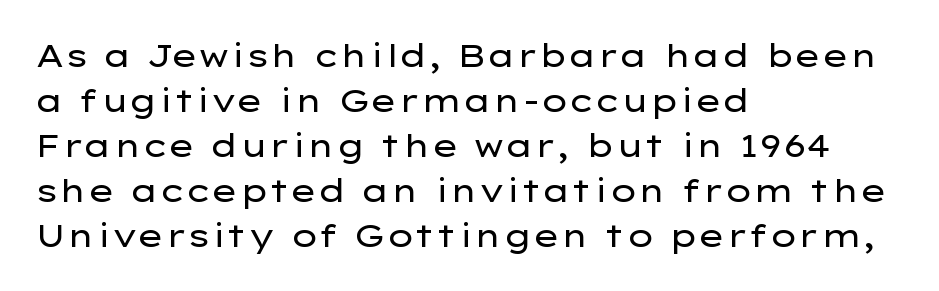
{"serif": "no", "italic": "no", "bold": "no", "weight": "regular", "width": "wide", "stroke_contrast": "low", "x_height": "medium", "monospaced": "no", "underline": "no", "align": "left", "line_spacing": "normal", "line_spacing_ratio": 1.41, "letter_spacing": "normal", "letter_spacing_em": 0.0, "glyph_px": 32}
